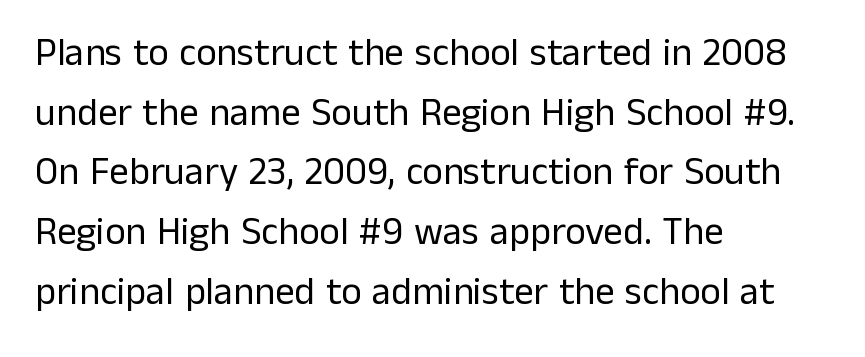
The image shows 39 px regular-weight sans-serif type, upright; set left-aligned, normal line spacing (1.53x), normal letter spacing, not underlined; low stroke contrast and a medium x-height.
